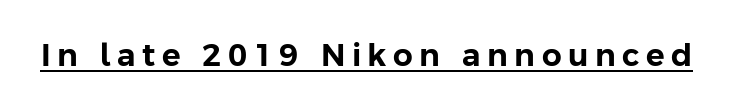
Here the designer chose a conventional face with non-uniform glyph widths. The specimen reads as upright at a glance. Compared with typical body copy, the letter spacing here is much looser. Nope, no serifs anywhere on these letters.
